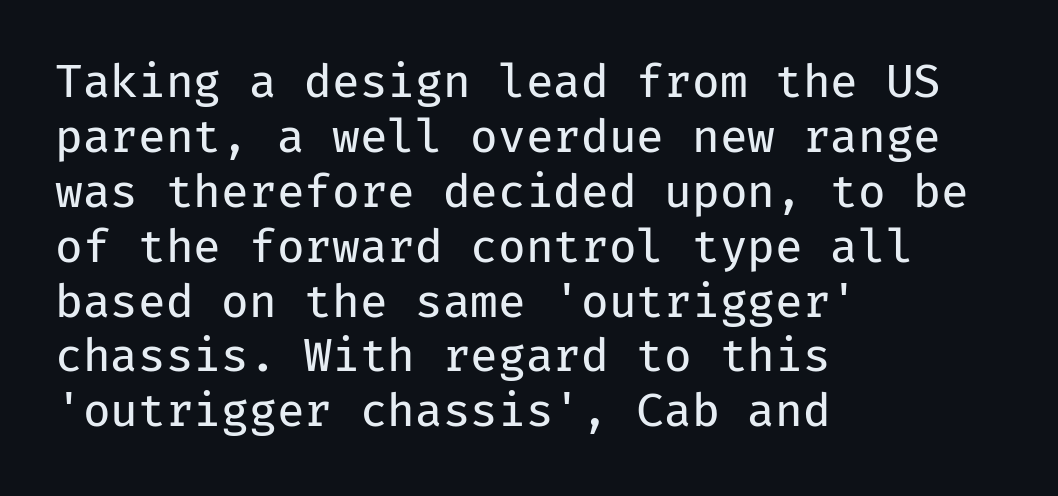
Fixed-width glyphs throughout — classic coding-font behaviour. Stem width sits at or under what a default text font uses. Each line starts at the same left margin while the right side varies. Letter spacing: default. Descender tails drop into unmarked territory.
